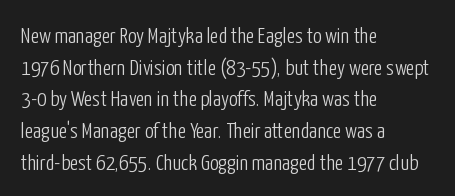
{"italic": "no", "bold": "no", "underline": "no", "align": "left", "line_spacing": "normal", "line_spacing_ratio": 1.44, "letter_spacing": "normal", "letter_spacing_em": 0.0, "glyph_px": 22}
